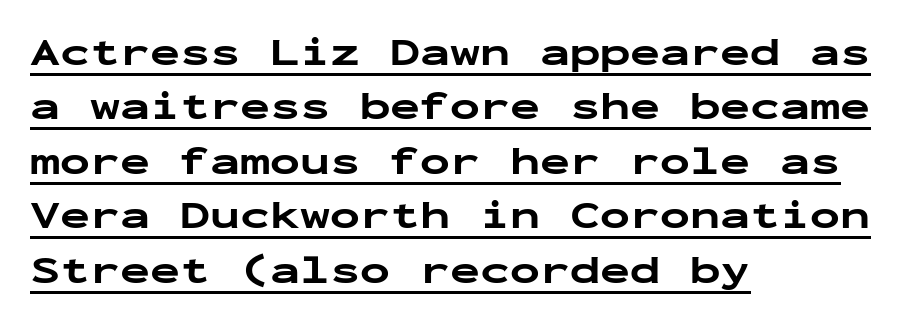
The image shows 40 px bold, wide sans-serif type, upright, monospaced; set left-aligned, normal line spacing (1.36x), normal letter spacing, underlined; low stroke contrast and a medium x-height.
